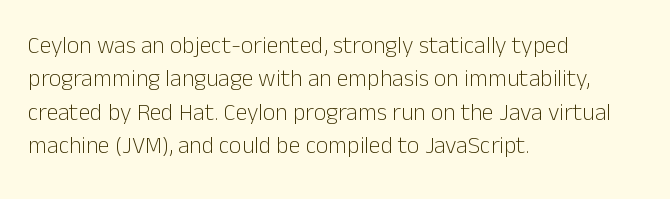
{"italic": "no", "bold": "no", "underline": "no", "align": "left", "line_spacing": "normal", "line_spacing_ratio": 1.39, "letter_spacing": "normal", "letter_spacing_em": 0.0, "glyph_px": 24}
